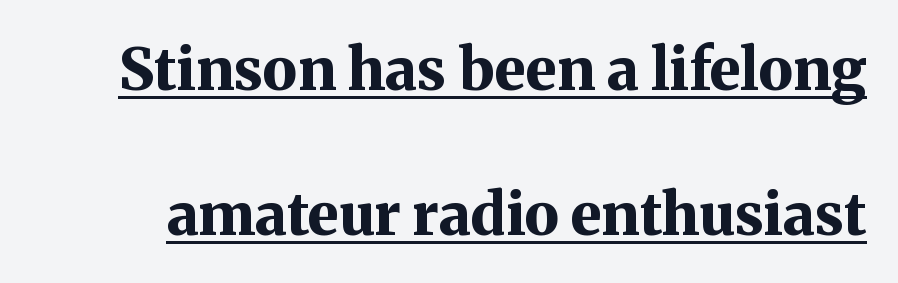
Q: Is the text bold? A: Yes.
Q: Is the text italic (slanted)? A: No, it is upright.
Q: Is the typeface a serif or a sans-serif typeface? A: Serif.
Q: Is the text underlined? A: Yes.
Q: Is the spacing between letters normal or unusually wide? A: Normal.
Q: Is the spacing between lines tight, normal or loose? A: Loose.
Q: Width (condensed, normal, or wide)? A: Normal.
Q: Stroke contrast? A: Medium.
Q: x-height? A: Medium.
Q: Monospaced? A: No.
